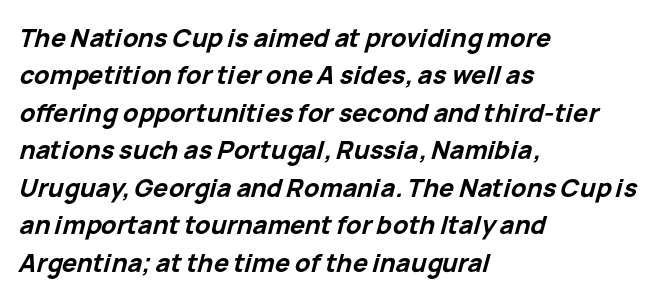
Q: Is the text bold? A: Yes.
Q: Is the text italic (slanted)? A: Yes, it leans right by about 15 degrees.
Q: Is the text underlined? A: No.
Q: How is the paragraph aligned? A: Left-aligned.
Q: Is the spacing between letters normal or unusually wide? A: Normal.
Q: Is the spacing between lines tight, normal or loose? A: Normal.
